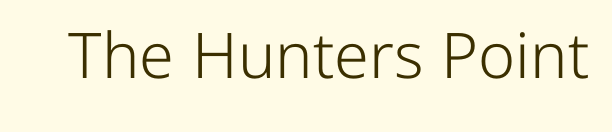
The image shows 63 px light sans-serif type, upright; set normal letter spacing, not underlined; low stroke contrast and a medium x-height.
